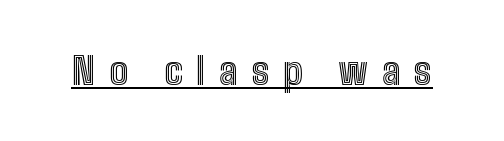
Character widths vary here, with narrow letters taking less room than wide ones. Is there any slant? The stems are plumb. Descenders here cross a horizontal rule under the line. You could only call the tracking loose — the letters float apart.
